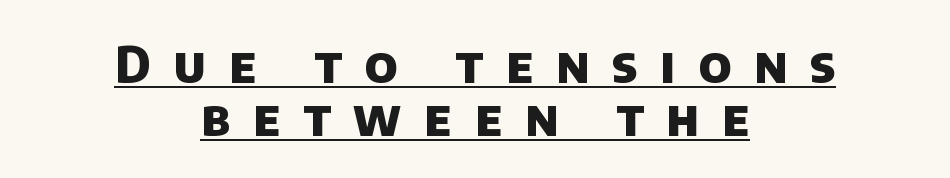
Compared with typical body copy, the letter spacing here is much looser. Every word sits above its own underline. This block would grow much taller if given ordinary leading; it's compressed now. The face used here is proportionally spaced, like ordinary book or web type. Chunky letters — that's bold for sure.
